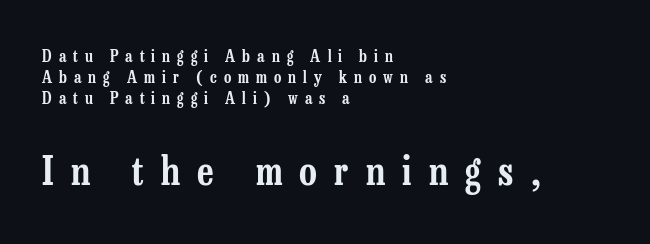
Q: Is the text italic (slanted)? A: No, it is upright.
Q: Is the typeface a serif or a sans-serif typeface? A: Serif.
Q: Is the text underlined? A: No.
Q: How is the paragraph aligned? A: Left-aligned.
Q: Is the spacing between letters normal or unusually wide? A: Unusually wide.
Q: Is the spacing between lines tight, normal or loose? A: Normal.
Q: Which block of text is set in a larger size, the first (top) or the second (bottom)? A: The second (bottom) one.
Q: Width (condensed, normal, or wide)? A: Condensed.
Q: Stroke contrast? A: Low.
Q: x-height? A: Medium.
Q: Monospaced? A: No.
